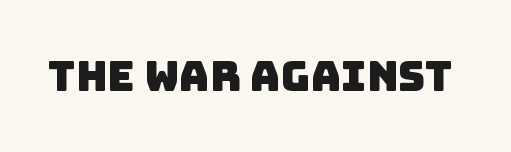
{"serif": "no", "width": "normal", "stroke_contrast": "low", "x_height": "large", "monospaced": "no", "underline": "no", "letter_spacing": "normal", "letter_spacing_em": 0.0, "glyph_px": 42}
